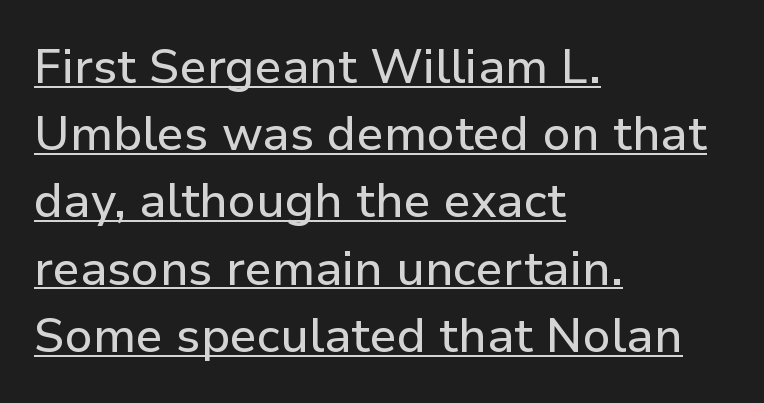
The image shows 48 px sans-serif type, upright; set left-aligned, normal line spacing (1.4x), normal letter spacing, underlined; low stroke contrast and a medium x-height.
